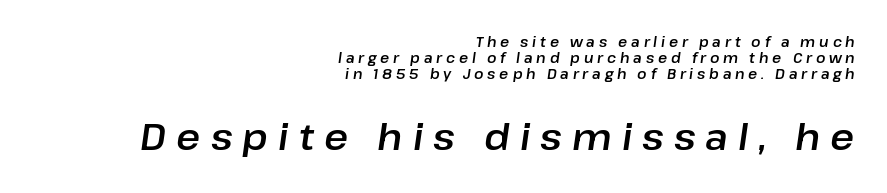
Q: Is the text italic (slanted)? A: Yes, it leans right by about 8 degrees.
Q: Is the text underlined? A: No.
Q: How is the paragraph aligned? A: Right-aligned.
Q: Is the spacing between letters normal or unusually wide? A: Unusually wide.
Q: Is the spacing between lines tight, normal or loose? A: Tight.
Q: Which block of text is set in a larger size, the first (top) or the second (bottom)? A: The second (bottom) one.
Q: Width (condensed, normal, or wide)? A: Normal.
Q: Stroke contrast? A: Low.
Q: x-height? A: Medium.
Q: Monospaced? A: No.
